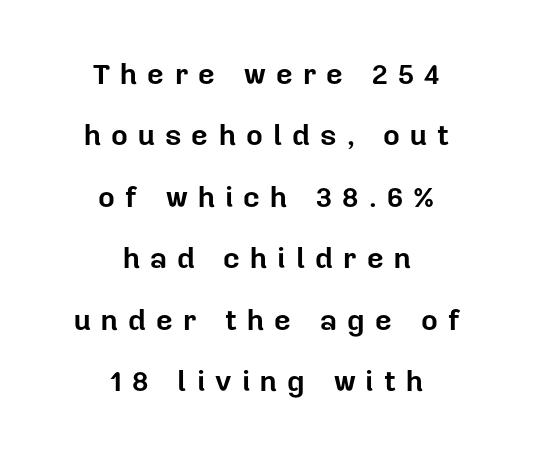
Q: Is the text bold? A: Yes.
Q: Is the text italic (slanted)? A: No, it is upright.
Q: Is the typeface a serif or a sans-serif typeface? A: Sans-serif.
Q: Is the text underlined? A: No.
Q: How is the paragraph aligned? A: Centered.
Q: Is the spacing between letters normal or unusually wide? A: Unusually wide.
Q: Is the spacing between lines tight, normal or loose? A: Loose.
Q: Width (condensed, normal, or wide)? A: Normal.
Q: Stroke contrast? A: Low.
Q: x-height? A: Medium.
Q: Monospaced? A: No.
